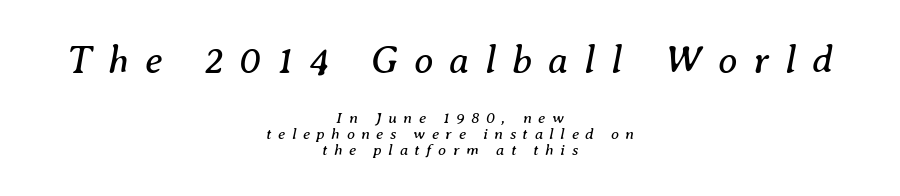
Successive baselines arrive quickly, one right under another. Bold? No — there's no thickening of the strokes. Between these two stacked blocks, the higher one wins on size. Glyph-to-glyph distance is far greater than everyday printed text. Each line is balanced around a shared central axis. Compared with ordinary roman type, these characters are visibly tilted.
